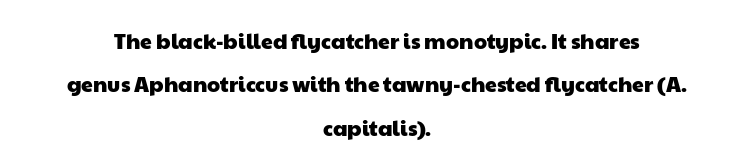
Vertically, the passage feels expansive, rows floating well apart. The gaps between neighbouring characters are ordinary and unremarkable. The rag falls on both sides of this text block equally. Only glyphs here, with clear space below each row.
